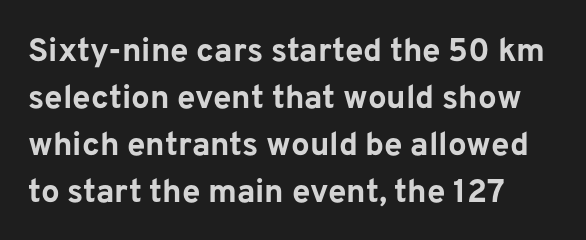
Q: Is the text bold? A: Yes.
Q: Is the text italic (slanted)? A: No, it is upright.
Q: Is the typeface a serif or a sans-serif typeface? A: Sans-serif.
Q: Is the text underlined? A: No.
Q: How is the paragraph aligned? A: Left-aligned.
Q: Is the spacing between letters normal or unusually wide? A: Normal.
Q: Is the spacing between lines tight, normal or loose? A: Normal.
Q: Width (condensed, normal, or wide)? A: Normal.
Q: Stroke contrast? A: Low.
Q: x-height? A: Medium.
Q: Monospaced? A: No.
